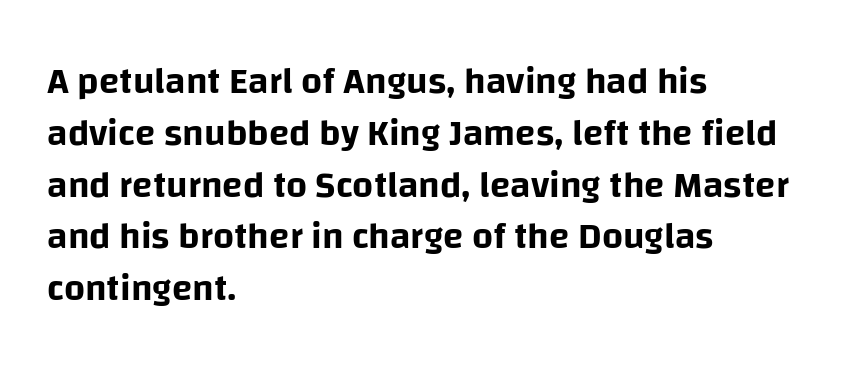
Q: Is the text italic (slanted)? A: No, it is upright.
Q: Is the typeface a serif or a sans-serif typeface? A: Sans-serif.
Q: Is the text underlined? A: No.
Q: How is the paragraph aligned? A: Left-aligned.
Q: Is the spacing between letters normal or unusually wide? A: Normal.
Q: Is the spacing between lines tight, normal or loose? A: Normal.
Q: Width (condensed, normal, or wide)? A: Normal.
Q: Stroke contrast? A: Low.
Q: x-height? A: Large.
Q: Monospaced? A: No.
